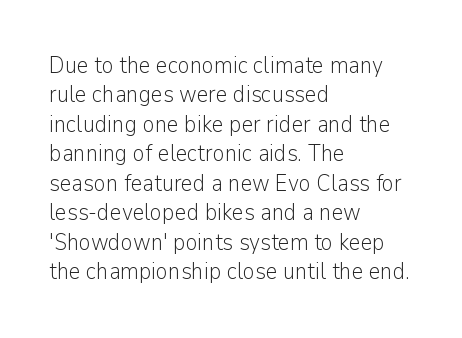
{"italic": "no", "bold": "no", "underline": "no", "align": "left", "line_spacing": "normal", "line_spacing_ratio": 1.28, "letter_spacing": "normal", "letter_spacing_em": 0.0, "glyph_px": 23}
